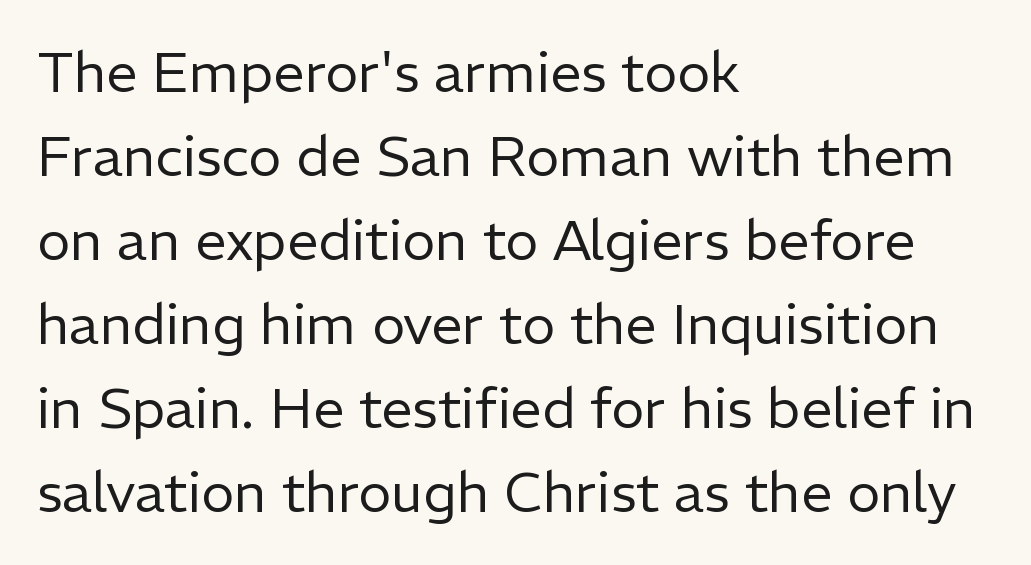
The image shows 56 px regular-weight sans-serif type, upright; set left-aligned, normal line spacing (1.5x), normal letter spacing, not underlined; low stroke contrast and a medium x-height.
